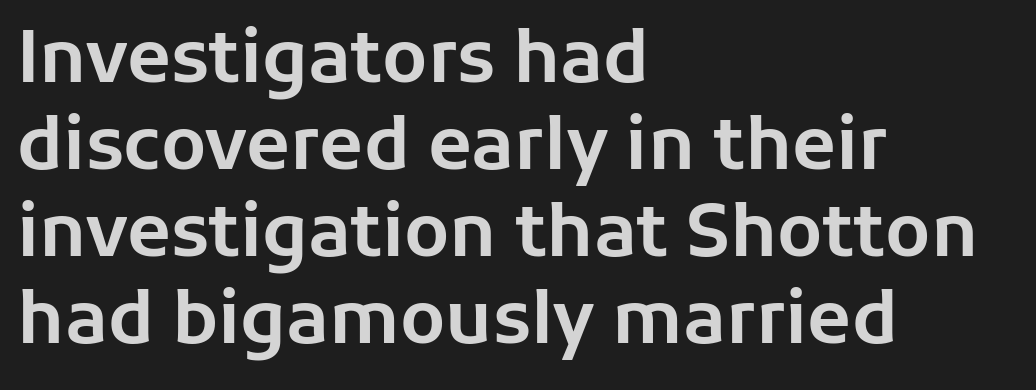
The passage shown is typeset with a sans-serif family. The passage shown is not underscored anywhere. Think of a printed novel: that variable character pitch is what you see here. Nope, not italic — everything's standing straight.
